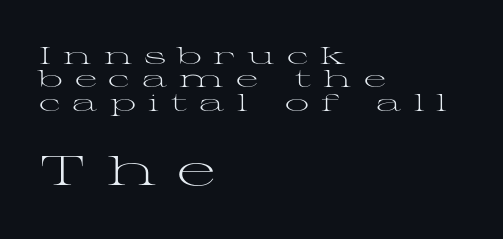
Posture: straight, roman, zero tilt. The rendering uses natural spacing where letterforms have individual widths. Ink coverage per letter is moderate at most. One-word summary of the alignment: left.
